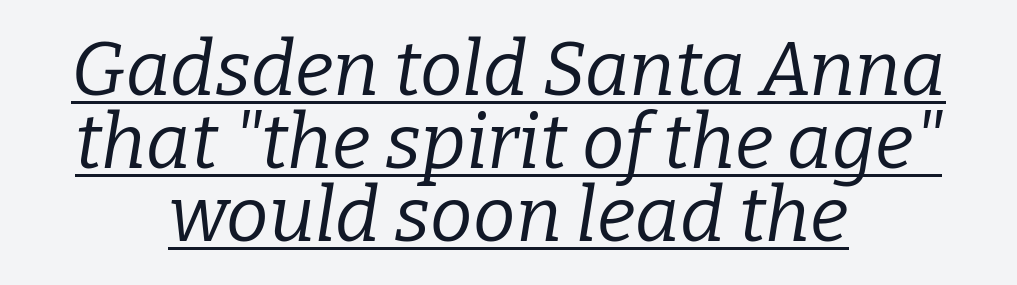
Note the varied advance widths — an 'i' is clearly narrower than an 'm'. The passage shown is typeset with a serif family. The font sits on the lighter half of the weight spectrum, regular included. Students, observe the line beneath the letters — that is underlining.
